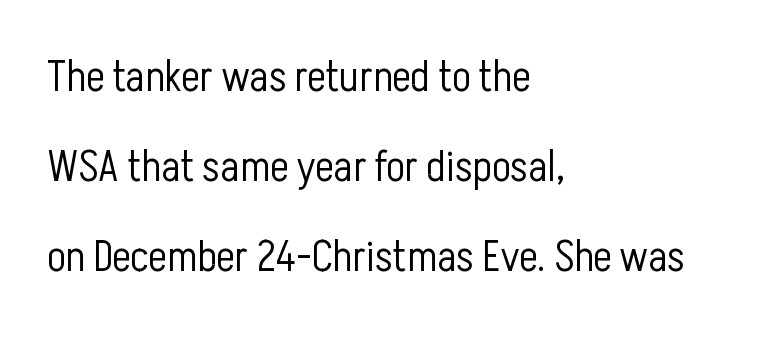
The glyphs are unaccompanied by any horizontal stroke below them. Horizontal bands of white between lines are thick stripes. Compared with typical body copy, the letter spacing here is the same. The strokes are not fattened; the text isn't bold. Unlike a traditional serif, this face leaves its strokes unadorned.
